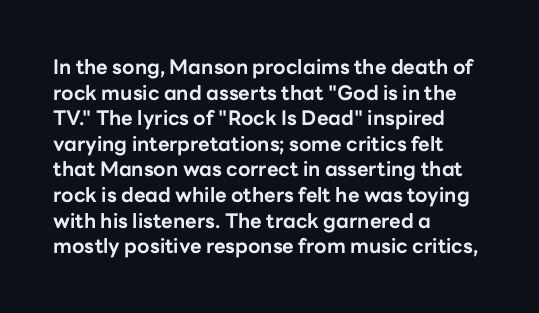
Q: Is the text bold? A: Yes.
Q: Is the text italic (slanted)? A: No, it is upright.
Q: Is the text underlined? A: No.
Q: How is the paragraph aligned? A: Left-aligned.
Q: Is the spacing between letters normal or unusually wide? A: Normal.
Q: Is the spacing between lines tight, normal or loose? A: Normal.
